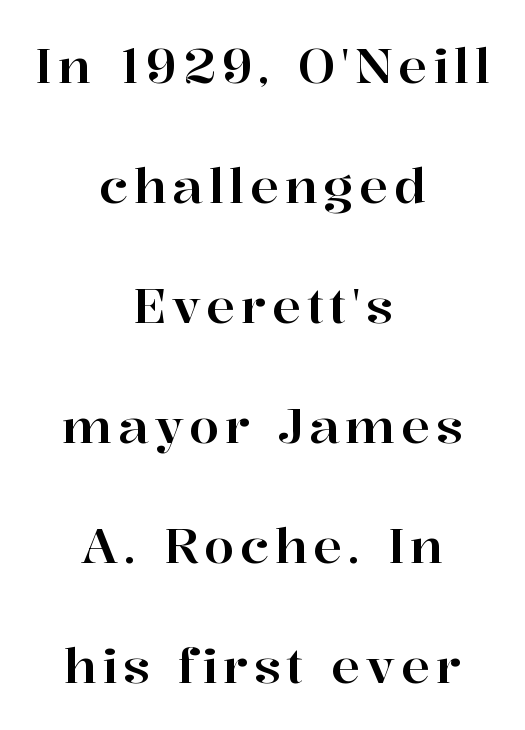
The face used here is proportionally spaced, like ordinary book or web type. This sample trades compactness for vertical openness between lines. Posture: vertical. The text was rendered using a seriffed face with decorative stroke endings.
